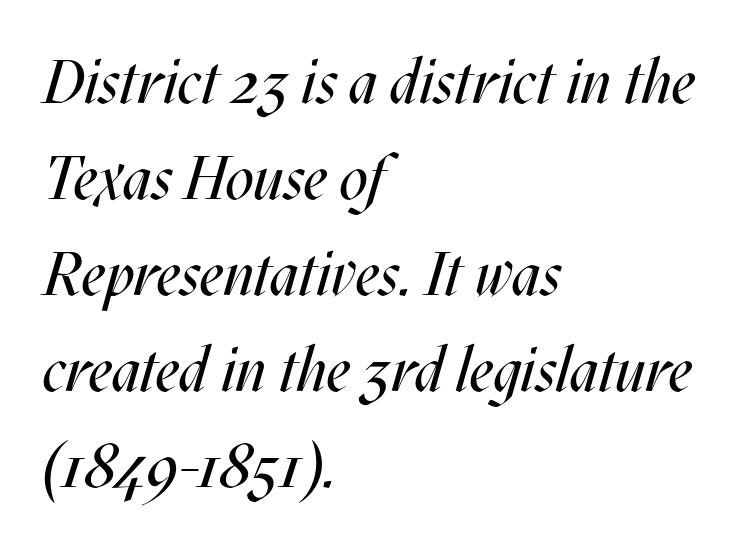
No heavy texture on the line: the type isn't bold. The typography opts for an oblique posture over an upright one. Only glyphs here, with clear space below each row. Standard letterfit; no display-style spreading of the glyphs. Each new line begins a customary step beneath the previous one.
